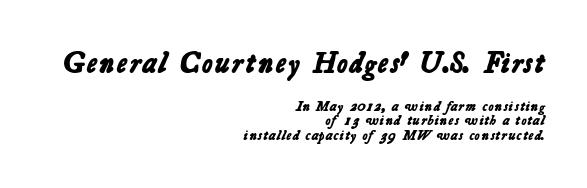
{"serif": "no", "bold": "yes", "weight": "bold", "width": "normal", "stroke_contrast": "low", "x_height": "medium", "monospaced": "no", "underline": "no", "align": "right", "line_spacing": "tight", "line_spacing_ratio": 1.03, "letter_spacing": "normal", "letter_spacing_em": 0.0, "larger_block": "first", "size_ratio": 2.07, "glyph_px": 29}
